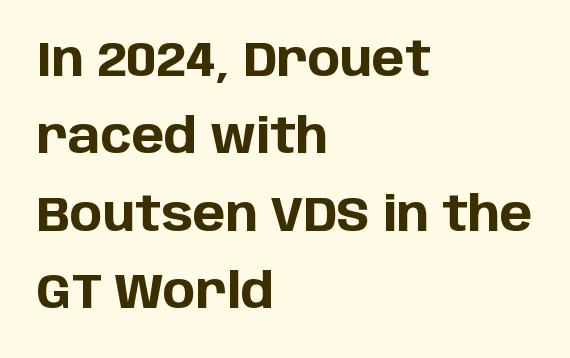
{"serif": "no", "italic": "no", "bold": "yes", "weight": "bold", "width": "normal", "stroke_contrast": "low", "x_height": "large", "monospaced": "no", "underline": "no", "align": "left", "line_spacing": "normal", "line_spacing_ratio": 1.58, "letter_spacing": "normal", "letter_spacing_em": 0.0, "glyph_px": 49}
